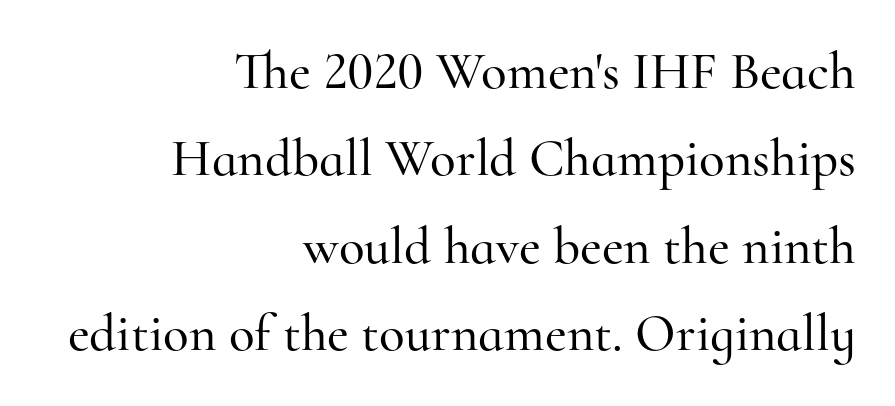
Q: Is the text italic (slanted)? A: No, it is upright.
Q: Is the typeface a serif or a sans-serif typeface? A: Serif.
Q: Is the text underlined? A: No.
Q: How is the paragraph aligned? A: Right-aligned.
Q: Is the spacing between letters normal or unusually wide? A: Normal.
Q: Is the spacing between lines tight, normal or loose? A: Normal.
Q: Width (condensed, normal, or wide)? A: Normal.
Q: Stroke contrast? A: High.
Q: x-height? A: Small.
Q: Monospaced? A: No.
